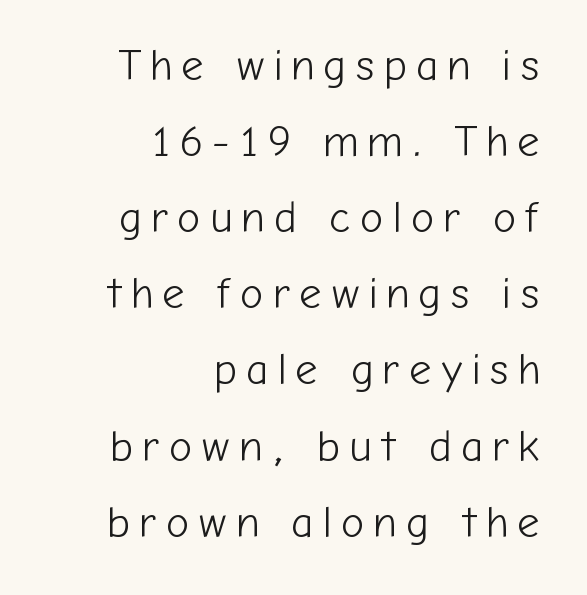
{"serif": "no", "italic": "no", "bold": "no", "weight": "light", "width": "normal", "stroke_contrast": "low", "x_height": "medium", "monospaced": "no", "underline": "no", "align": "right", "line_spacing_ratio": 1.73, "letter_spacing": "wide", "letter_spacing_em": 0.2, "glyph_px": 44}
